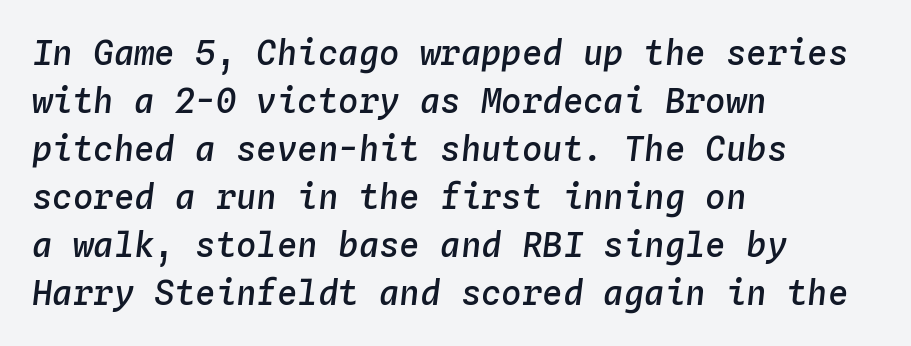
Casual observation: everything's shoved over to the left. The face used here is rendered with its standard letterfit. Is this a fixed-width face? Yes — each glyph sits in an identical cell. Typesetter's note: demi weight, one step under bold. Posture: slanted.
